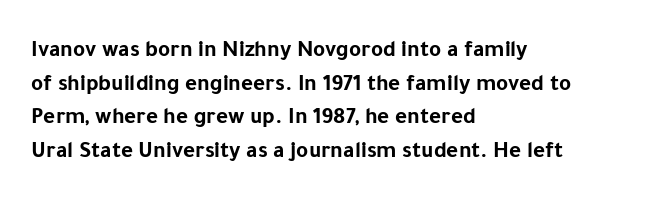
Each line starts at the same left margin while the right side varies. One glance says typical: line gaps are just what's usual. Nope, not italic — everything's standing straight. Plenty of ink on the page — the face is bold.
